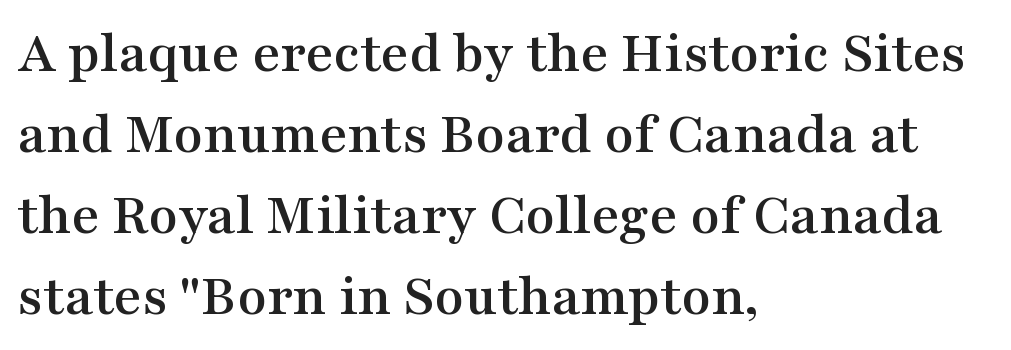
Q: Is the text italic (slanted)? A: No, it is upright.
Q: Is the typeface a serif or a sans-serif typeface? A: Serif.
Q: Is the text underlined? A: No.
Q: How is the paragraph aligned? A: Left-aligned.
Q: Is the spacing between letters normal or unusually wide? A: Normal.
Q: Is the spacing between lines tight, normal or loose? A: Normal.
Q: Width (condensed, normal, or wide)? A: Wide.
Q: Stroke contrast? A: Medium.
Q: x-height? A: Medium.
Q: Monospaced? A: No.
